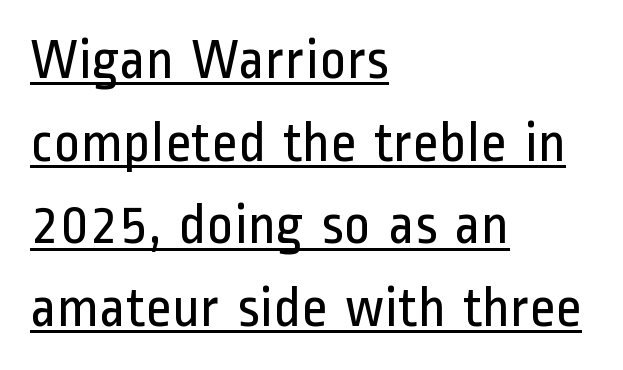
The image shows 57 px regular-weight, condensed sans-serif type, upright; set left-aligned, normal line spacing (1.45x), normal letter spacing, underlined; low stroke contrast and a medium x-height.
